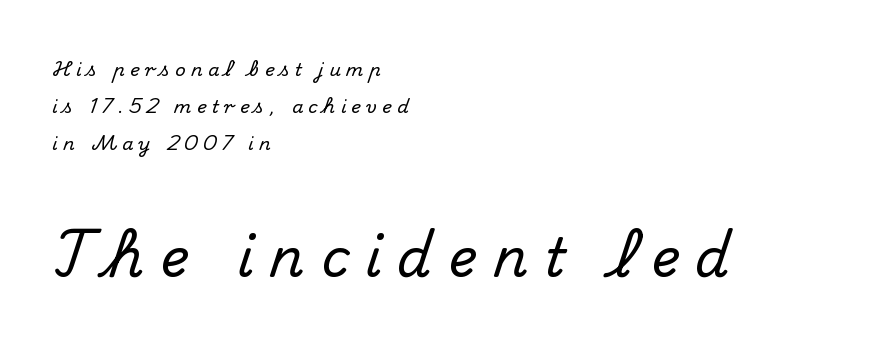
{"serif": "yes", "width": "normal", "stroke_contrast": "medium", "x_height": "small", "monospaced": "no", "underline": "no", "align": "left", "line_spacing": "loose", "line_spacing_ratio": 2.06, "letter_spacing": "wide", "letter_spacing_em": 0.3, "larger_block": "second", "size_ratio": 3.0, "glyph_px": 54}
